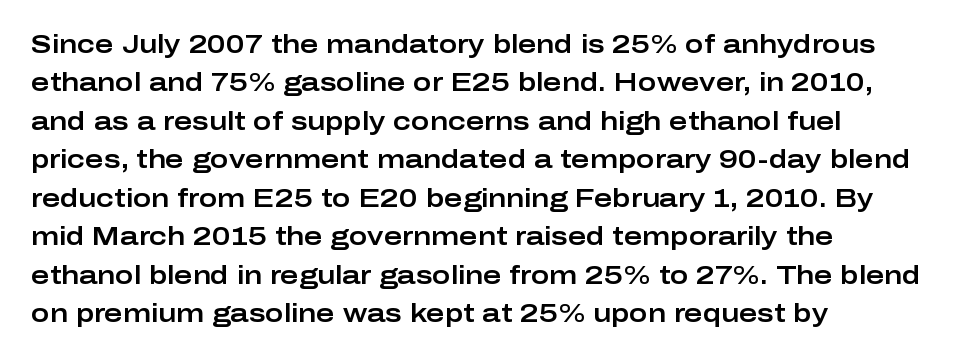
These lines stack with their left ends in a neat column. This is the regular roman posture of the typeface. Leading matches the norm, producing a regular column. No extra tracking has been applied to these lines. Type without underlining.
